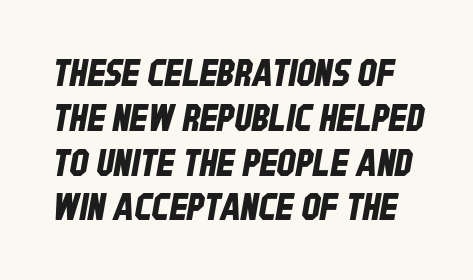
The space directly below the letters is spotless. Are there feet on the stems? There aren't — it's a sans. Is this a fixed-width face? No — the glyphs have proportional, varying widths. Between one letter and the next there's only the usual sliver of space.
